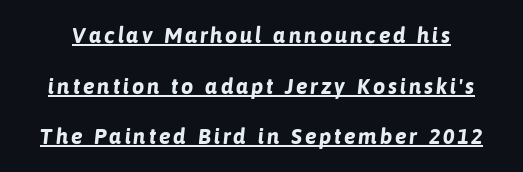
{"bold": "yes", "underline": "yes", "line_spacing": "loose", "line_spacing_ratio": 2.3, "glyph_px": 22}
